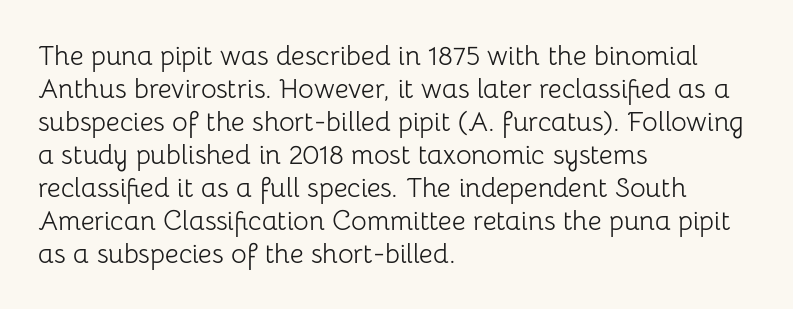
{"italic": "no", "bold": "no", "underline": "no", "align": "left", "line_spacing_ratio": 1.22, "letter_spacing": "normal", "letter_spacing_em": 0.0, "glyph_px": 27}
